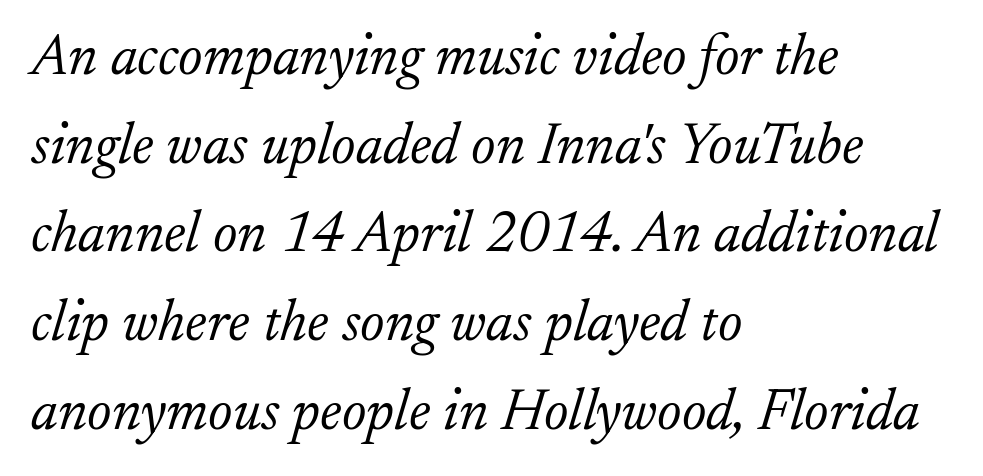
Each row of text sits above clean, open space. Varying glyph widths throughout — classic text-font behaviour. Where is the straight margin? On the left. Nothing unusual about the tracking: characters are spaced as the font intends.
